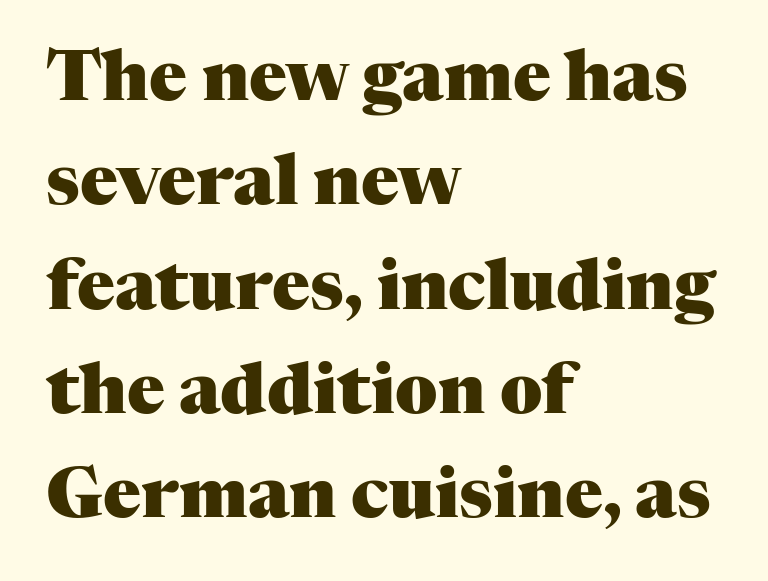
Evenly set lines give the paragraph a standard silhouette. Every letter is thick-stroked: bold, no question. This sample has the flowing, uneven cadence of proportional lettering. Honestly, the letter spacing is just normal — you wouldn't notice it.
